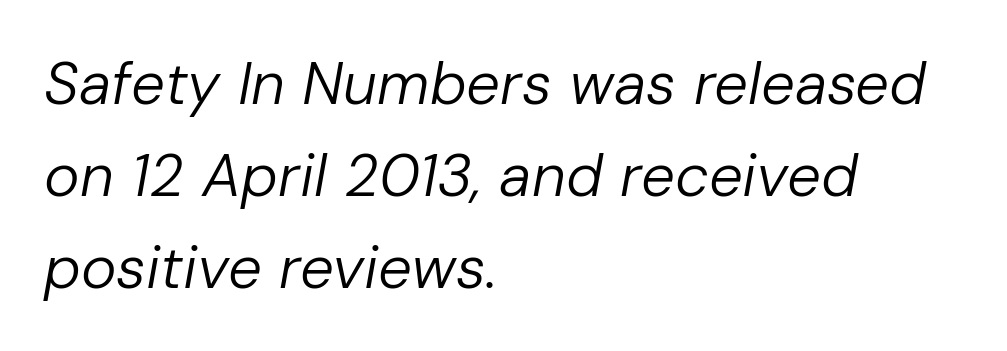
Q: Is the text bold? A: No.
Q: Is the text italic (slanted)? A: Yes, it leans right by about 10 degrees.
Q: Is the text underlined? A: No.
Q: How is the paragraph aligned? A: Left-aligned.
Q: Is the spacing between letters normal or unusually wide? A: Normal.
Q: Is the spacing between lines tight, normal or loose? A: Normal.
Q: Width (condensed, normal, or wide)? A: Normal.
Q: Stroke contrast? A: Low.
Q: x-height? A: Medium.
Q: Monospaced? A: No.
